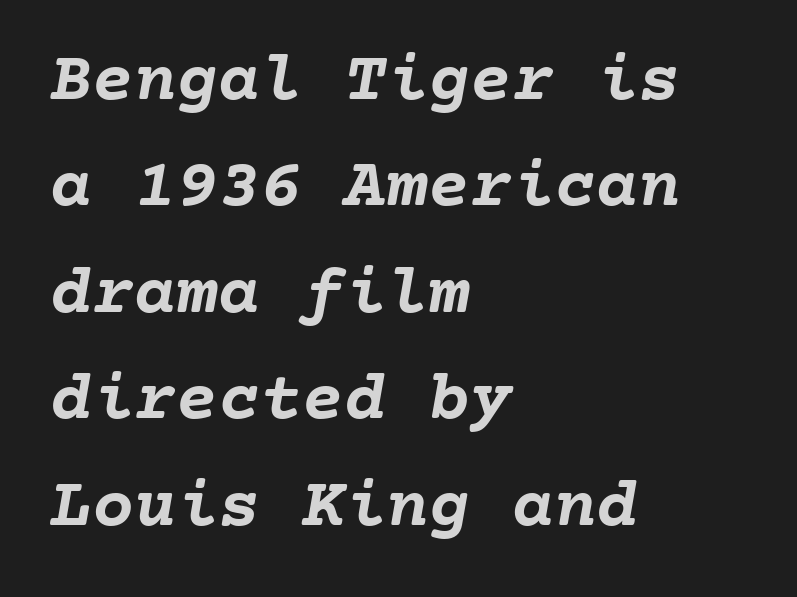
The image shows 70 px semibold type, monospaced; set left-aligned, normal line spacing (1.52x), normal letter spacing, not underlined; low stroke contrast and a medium x-height.
